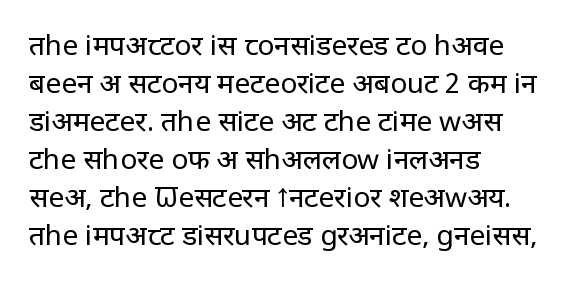
The block of text has a typical density, with ordinary space between rows. Weight: not bold — regular or lighter. The ragged edge is on the right, which tells us the setting is flush left. Think of a printed novel: that variable character pitch is what you see here. In terms of posture, this sample is upright. Rule under the text: the space is simply empty.
